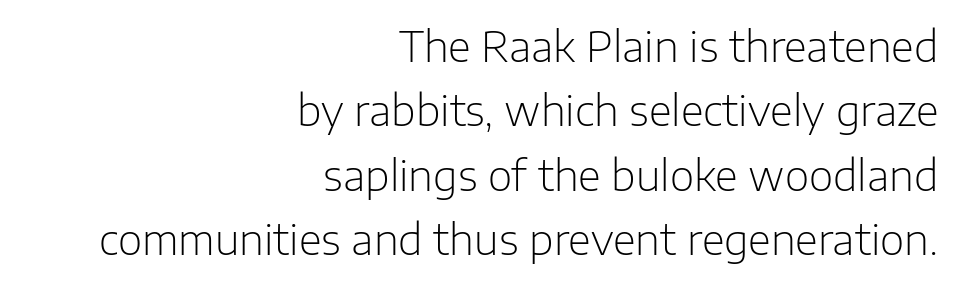
The lettering stays uniformly vertical, giving the passage a roman look. Does the copy run flush right? Yes — the right margin is perfectly even. Regarding leading, the lines here are spaced in the standard way. The baseline area is clear.
